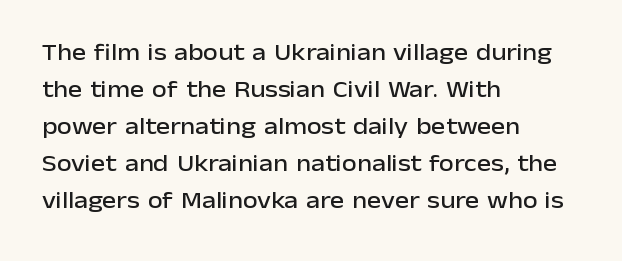
The image shows 24 px text type, upright; set left-aligned, normal line spacing (1.54x), normal letter spacing, not underlined.
